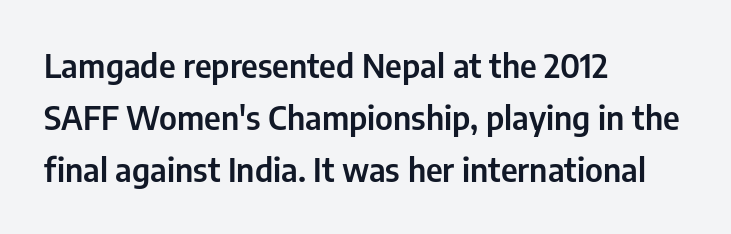
The specimen omits any rule beneath the text block's lines. A typesetter would label this face a sans. The passage shown is typed in a proportional face where columns would drift. Spacing between characters is what you'd get straight out of the box. The ragged edge is on the right, which tells us the setting is flush left.
